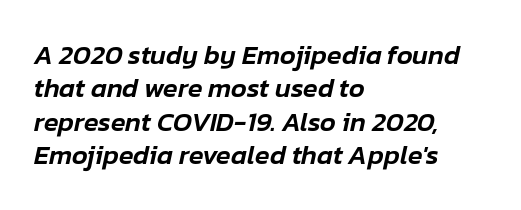
{"italic": "yes", "lean": "right", "slant_degrees": 12, "underline": "no", "align": "left", "line_spacing_ratio": 1.24, "letter_spacing": "normal", "letter_spacing_em": 0.0, "glyph_px": 27}
